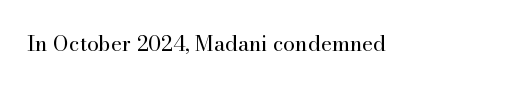
The passage shown is not underscored anywhere. The font's upright variant was chosen for this text. Stems here are at most as thick as an everyday book face. Observe the ordinary spacing: letters are neighbours, not strangers.
